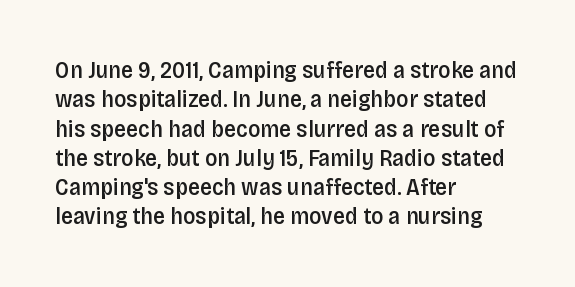
{"italic": "no", "bold": "semi", "underline": "no", "align": "left", "line_spacing_ratio": 1.22, "letter_spacing": "normal", "letter_spacing_em": 0.0, "glyph_px": 24}
